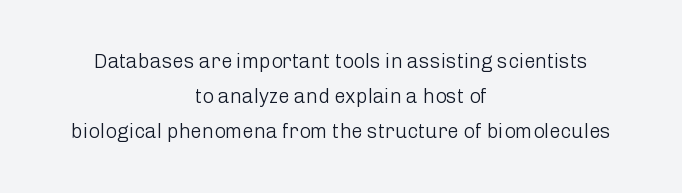
Q: Is the text bold? A: No.
Q: Is the text italic (slanted)? A: No, it is upright.
Q: Is the text underlined? A: No.
Q: How is the paragraph aligned? A: Centered.
Q: Is the spacing between letters normal or unusually wide? A: Normal.
